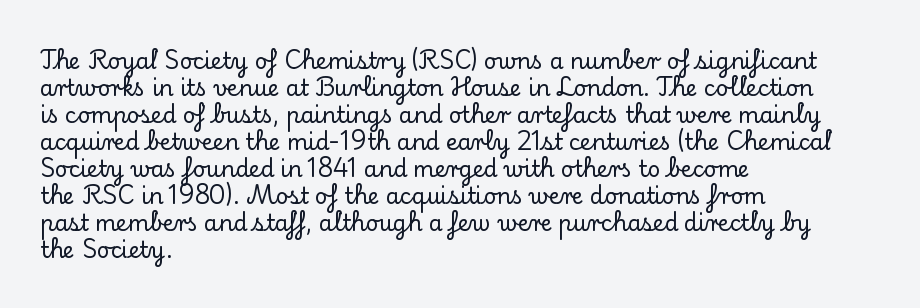
Q: Is the text italic (slanted)? A: No, it is upright.
Q: Is the text underlined? A: No.
Q: How is the paragraph aligned? A: Left-aligned.
Q: Is the spacing between letters normal or unusually wide? A: Normal.
